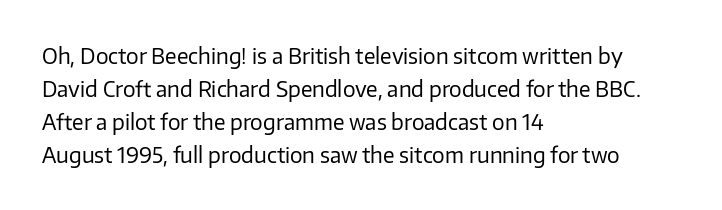
No italicization has been applied; the sample stays upright. This rendering features lettering with no underline. Summary of weight: not heavy and not bold. The typesetter chose a ragged-right arrangement here. The vertical gap from one line to the next is medium.
